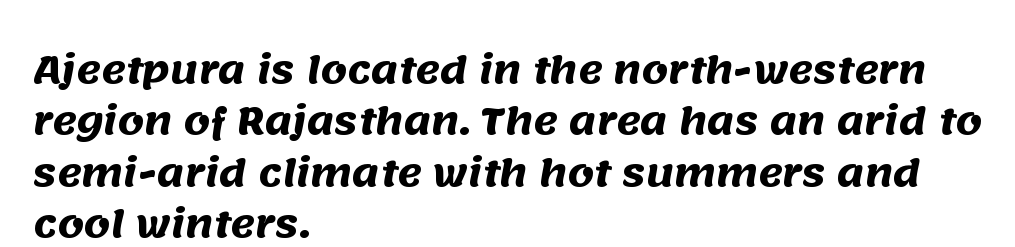
{"serif": "no", "bold": "yes", "weight": "heavy", "width": "normal", "stroke_contrast": "medium", "x_height": "large", "monospaced": "no", "underline": "no", "align": "left", "line_spacing": "normal", "line_spacing_ratio": 1.39, "letter_spacing": "normal", "letter_spacing_em": 0.0, "glyph_px": 37}
